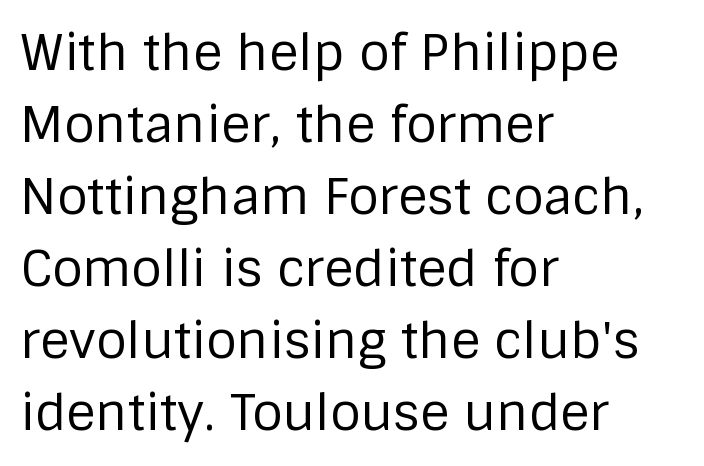
The rendering uses natural spacing where letterforms have individual widths. The space between consecutive lines is moderate. The weight would be labelled regular, book, light, or lighter still. I'd call this a sans setting — the letters go barefoot. Italic: no, the glyphs are upright roman. Just letters on the line, the space beneath them empty.
